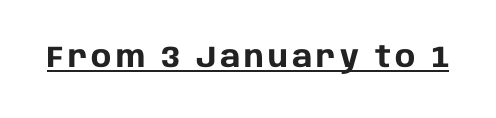
Q: Is the text bold? A: Yes.
Q: Is the text italic (slanted)? A: No, it is upright.
Q: Is the typeface a serif or a sans-serif typeface? A: Sans-serif.
Q: Is the text underlined? A: Yes.
Q: Width (condensed, normal, or wide)? A: Normal.
Q: Stroke contrast? A: Low.
Q: x-height? A: Large.
Q: Monospaced? A: No.
